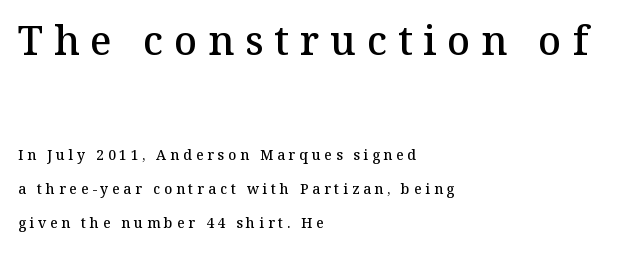
The image shows 40 px semibold serif type, upright; set left-aligned, loose line spacing (2.43x), unusually wide letter spacing (+0.27 em), not underlined; the first (top) block is 2.86x larger; medium stroke contrast and a medium x-height.
